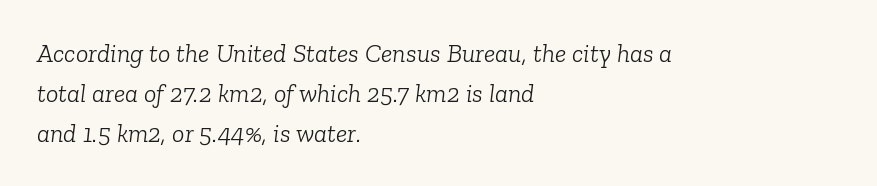
The image shows 26 px text type, italic (leaning right); set left-aligned, normal line spacing (1.53x), normal letter spacing, not underlined.
